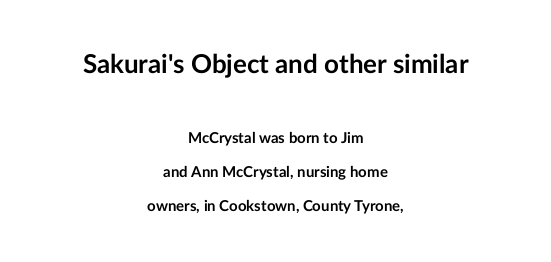
The image shows 26 px bold type, upright; set centered, loose line spacing (2.27x), normal letter spacing, not underlined; the first (top) block is 1.73x larger.
